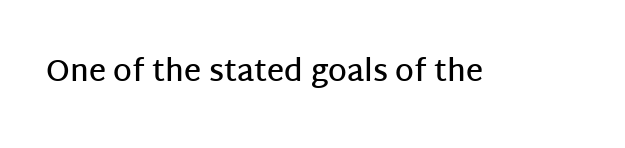
Q: Is the text bold? A: Semi-bold.
Q: Is the text italic (slanted)? A: No, it is upright.
Q: Is the typeface a serif or a sans-serif typeface? A: Sans-serif.
Q: Is the text underlined? A: No.
Q: Is the spacing between letters normal or unusually wide? A: Normal.
Q: Width (condensed, normal, or wide)? A: Normal.
Q: Stroke contrast? A: Low.
Q: x-height? A: Large.
Q: Monospaced? A: No.
